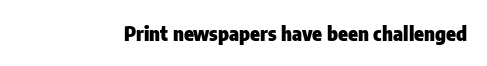
{"italic": "no", "bold": "yes", "underline": "no", "letter_spacing": "normal", "letter_spacing_em": 0.0, "glyph_px": 20}
